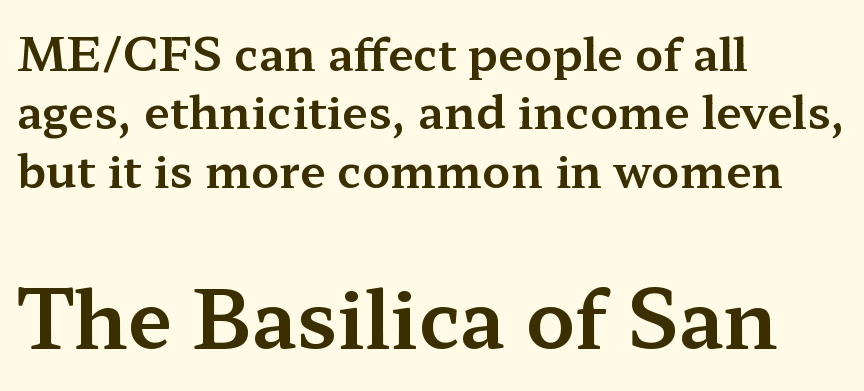
The image shows 80 px wide serif type, upright; set left-aligned, normal line spacing (1.27x), normal letter spacing, not underlined; the second (bottom) block is 1.74x larger; medium stroke contrast and a medium x-height.
